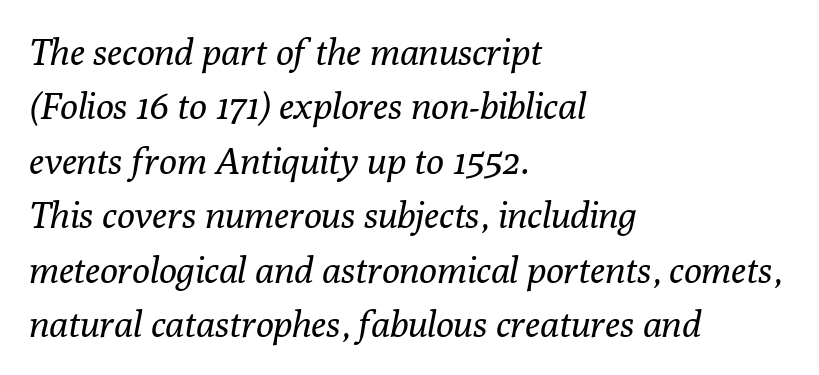
Q: Is the text bold? A: No.
Q: Is the text italic (slanted)? A: Yes, it leans right by about 10 degrees.
Q: Is the typeface a serif or a sans-serif typeface? A: Serif.
Q: Is the text underlined? A: No.
Q: How is the paragraph aligned? A: Left-aligned.
Q: Is the spacing between letters normal or unusually wide? A: Normal.
Q: Is the spacing between lines tight, normal or loose? A: Normal.
Q: Width (condensed, normal, or wide)? A: Normal.
Q: Stroke contrast? A: Low.
Q: x-height? A: Medium.
Q: Monospaced? A: No.
